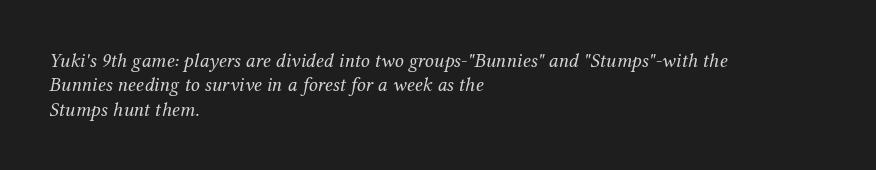
The image shows 20 px text type, italic (leaning right); set left-aligned, line spacing 1.22x, normal letter spacing, not underlined.
